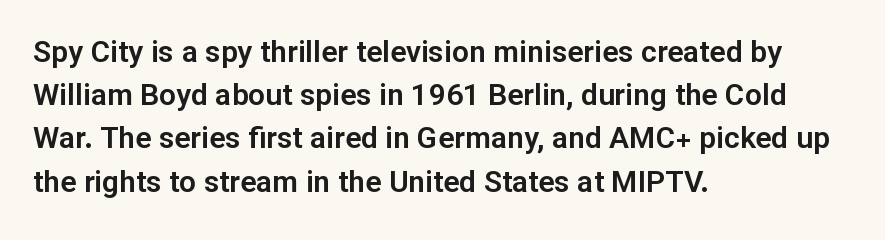
The image shows 30 px sans-serif type, upright; set left-aligned, normal line spacing (1.44x), normal letter spacing, not underlined; low stroke contrast and a medium x-height.
